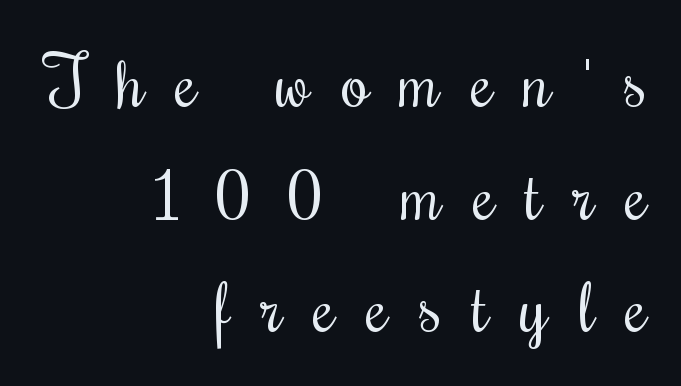
Q: Is the text bold? A: No.
Q: Is the text italic (slanted)? A: Yes.
Q: Is the typeface a serif or a sans-serif typeface? A: Serif.
Q: Is the text underlined? A: No.
Q: How is the paragraph aligned? A: Right-aligned.
Q: Is the spacing between letters normal or unusually wide? A: Unusually wide.
Q: Is the spacing between lines tight, normal or loose? A: Normal.
Q: Width (condensed, normal, or wide)? A: Condensed.
Q: Stroke contrast? A: Medium.
Q: x-height? A: Small.
Q: Monospaced? A: No.
